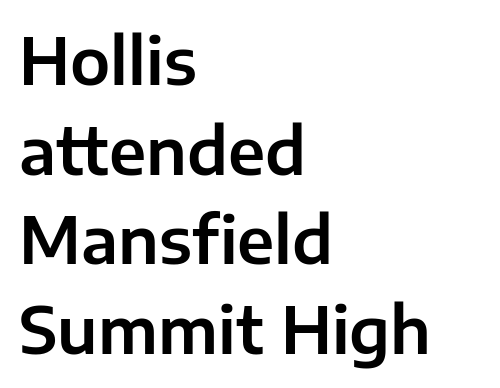
The image shows 64 px sans-serif type, upright; set left-aligned, normal line spacing (1.4x), normal letter spacing, not underlined; low stroke contrast and a medium x-height.
